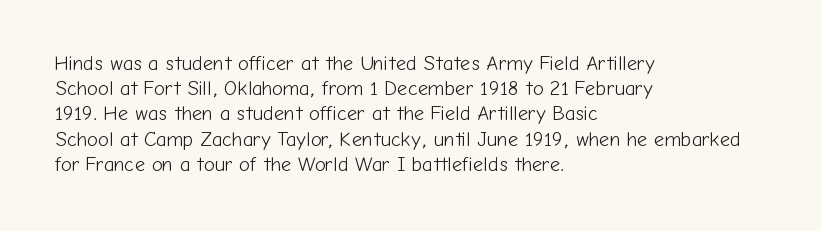
How would I describe the line gaps? Plain and ordinary. Stem width sits at or under what a default text font uses. Posture: straight, roman, zero tilt. Underlining? Definitely not there. How are the letters spaced? Ordinarily, with no added tracking. Alignment: flush left.
